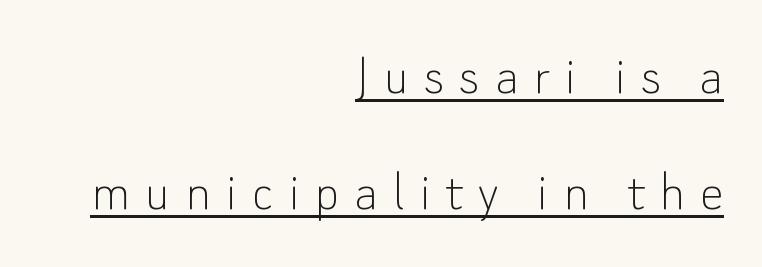
Are there feet on the stems? There aren't — it's a sans. Is there much room between lines? Yes — plenty of vertical air separates them. Character widths vary here, with narrow letters taking less room than wide ones. No heavy texture on the line: the type isn't bold.
